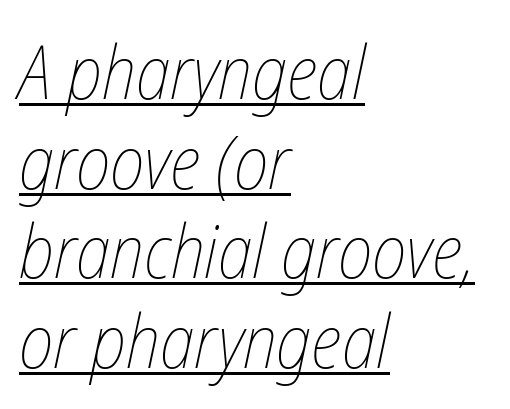
Q: Is the text bold? A: No.
Q: Is the text italic (slanted)? A: Yes, it leans right by about 12 degrees.
Q: Is the text underlined? A: Yes.
Q: How is the paragraph aligned? A: Left-aligned.
Q: Is the spacing between letters normal or unusually wide? A: Normal.
Q: Width (condensed, normal, or wide)? A: Condensed.
Q: Stroke contrast? A: Low.
Q: x-height? A: Medium.
Q: Monospaced? A: No.
